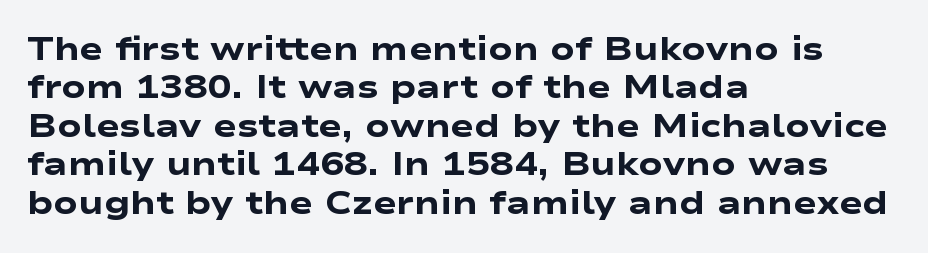
{"serif": "no", "bold": "yes", "weight": "heavy", "width": "wide", "stroke_contrast": "low", "x_height": "medium", "monospaced": "no", "underline": "no", "align": "left", "line_spacing_ratio": 1.2, "letter_spacing": "normal", "letter_spacing_em": 0.0, "glyph_px": 32}
